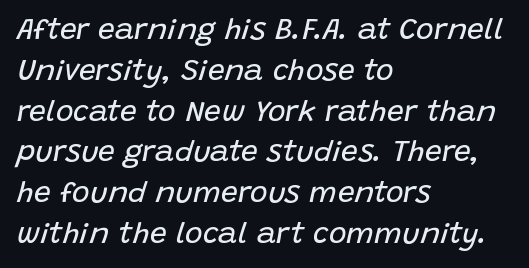
The rag falls on the right side of this text block. Character widths vary here, with narrow letters taking less room than wide ones. In terms of leading, this rendering sits right in the middle. The gap between lines stays unmarked.
